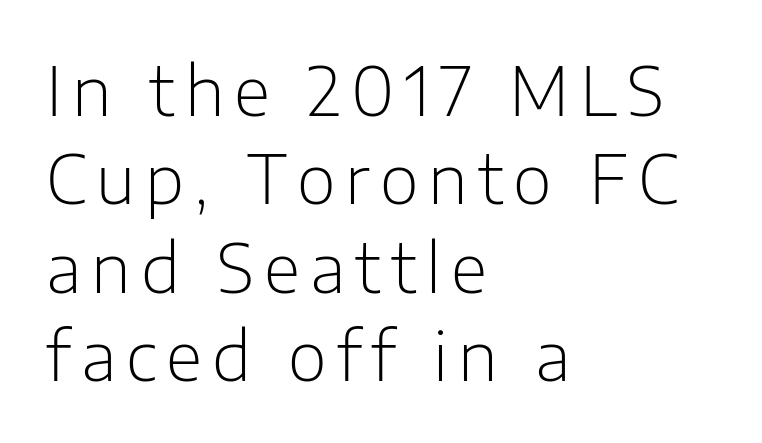
Q: Is the text bold? A: No.
Q: Is the text italic (slanted)? A: No, it is upright.
Q: Is the typeface a serif or a sans-serif typeface? A: Sans-serif.
Q: Is the text underlined? A: No.
Q: How is the paragraph aligned? A: Left-aligned.
Q: Is the spacing between lines tight, normal or loose? A: Normal.
Q: Width (condensed, normal, or wide)? A: Normal.
Q: Stroke contrast? A: Low.
Q: x-height? A: Medium.
Q: Monospaced? A: No.
